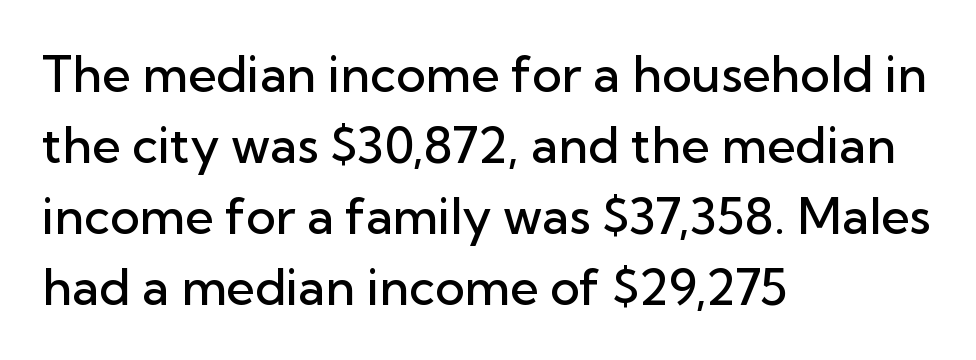
Students, this is semibold: more ink than regular, less than bold. Rendered with straight, roman letterforms. The passage shown is typed in a proportional face where columns would drift. Does the copy run flush right? No — it runs flush left.
